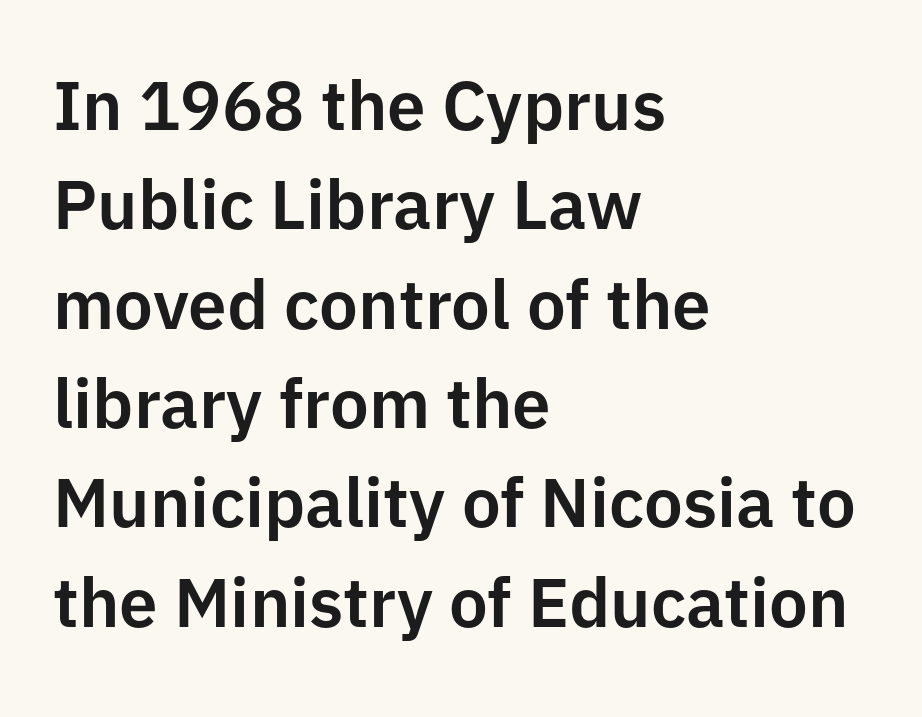
The image shows 69 px sans-serif type, upright; set left-aligned, normal line spacing (1.44x), normal letter spacing, not underlined; low stroke contrast and a medium x-height.
